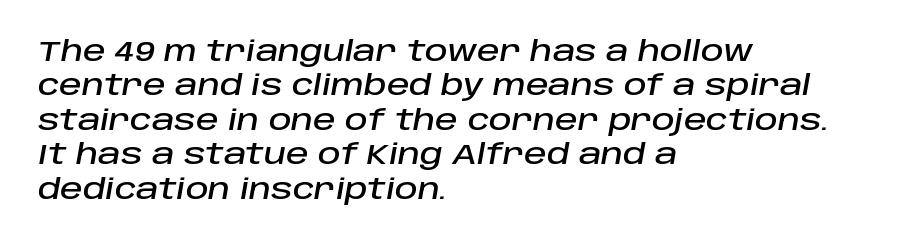
{"italic": "yes", "lean": "right", "slant_degrees": 10, "width": "normal", "stroke_contrast": "low", "x_height": "large", "monospaced": "no", "underline": "no", "align": "left", "line_spacing_ratio": 1.23, "letter_spacing": "normal", "letter_spacing_em": 0.0, "glyph_px": 28}
